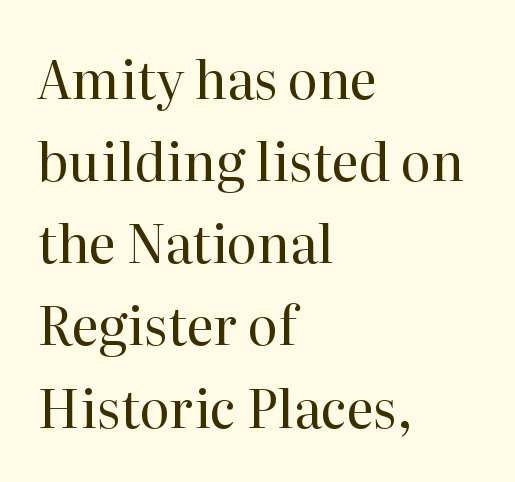
{"serif": "yes", "italic": "no", "bold": "no", "weight": "regular", "width": "normal", "stroke_contrast": "high", "x_height": "medium", "monospaced": "no", "underline": "no", "align": "left", "line_spacing": "normal", "line_spacing_ratio": 1.58, "letter_spacing": "normal", "letter_spacing_em": 0.0, "glyph_px": 52}
